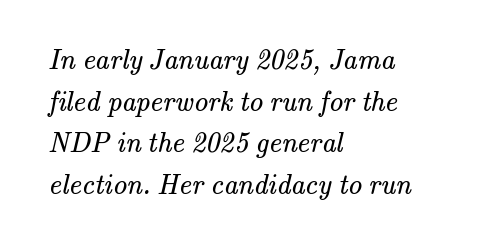
All the whitespace from short lines collects on the right. This sample has the flowing, uneven cadence of proportional lettering. Type style note: has serifs. The area under the type is left untouched. The typesetting does not lean heavy: it is not bold. Normally led — the rows are evenly, conventionally spaced.
